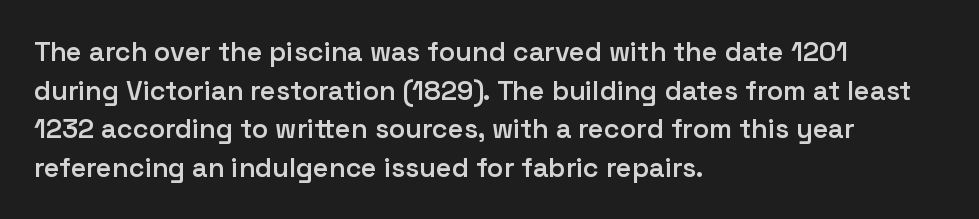
{"italic": "no", "bold": "semi", "underline": "no", "align": "left", "line_spacing": "normal", "line_spacing_ratio": 1.43, "letter_spacing": "normal", "letter_spacing_em": 0.0, "glyph_px": 27}
